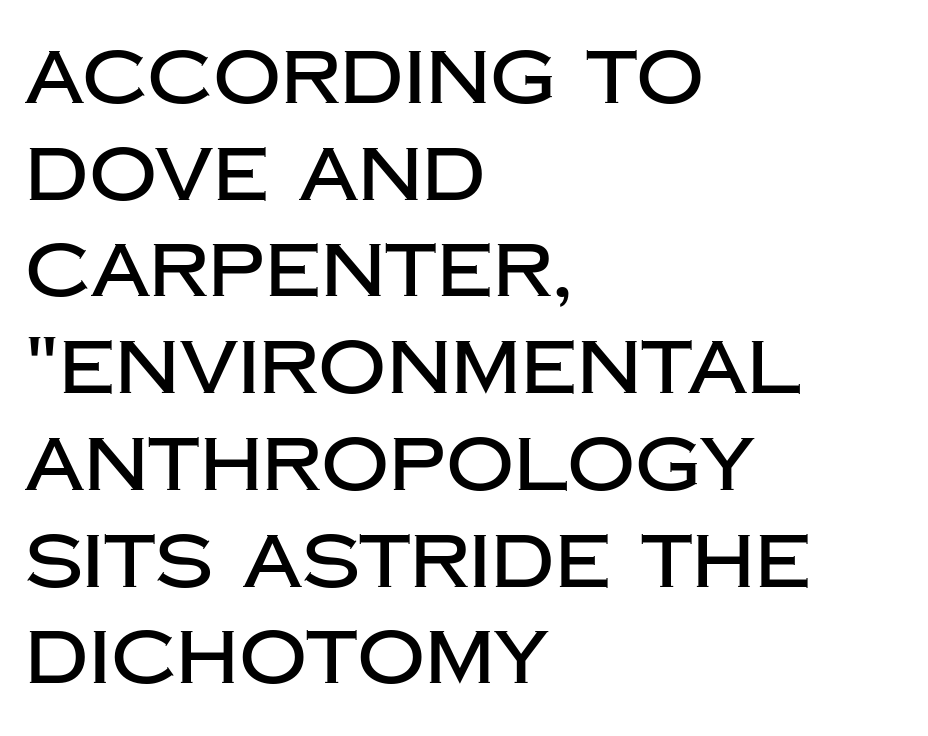
The image shows 75 px sans-serif type, upright; set left-aligned, normal line spacing (1.29x), normal letter spacing, not underlined; low stroke contrast and a large x-height.
